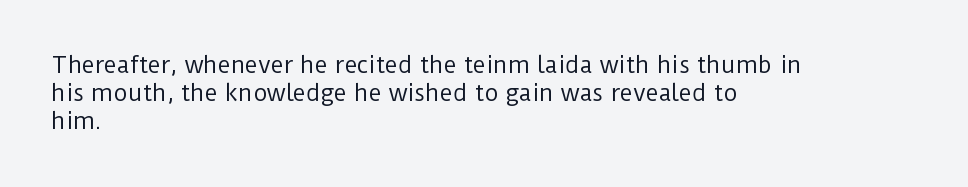
Q: Is the text bold? A: No.
Q: Is the text italic (slanted)? A: No, it is upright.
Q: Is the text underlined? A: No.
Q: How is the paragraph aligned? A: Left-aligned.
Q: Is the spacing between letters normal or unusually wide? A: Normal.
Q: Is the spacing between lines tight, normal or loose? A: Normal.
